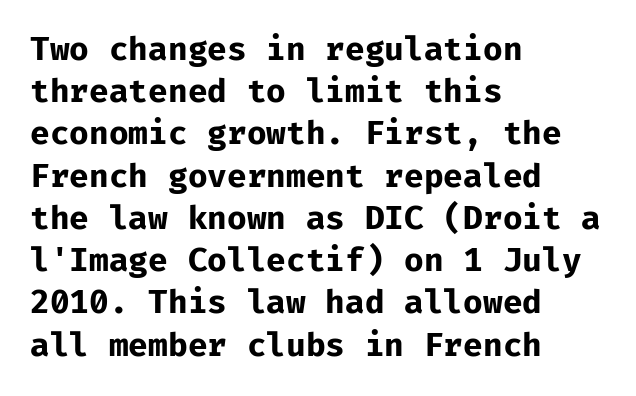
The image shows 32 px bold sans-serif type, upright, monospaced; set left-aligned, normal line spacing (1.32x), normal letter spacing, not underlined; low stroke contrast and a medium x-height.
